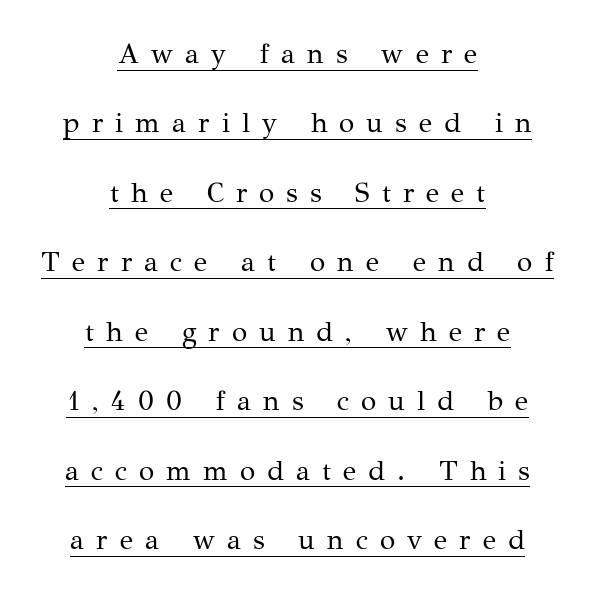
{"serif": "yes", "italic": "no", "bold": "no", "weight": "regular", "width": "normal", "stroke_contrast": "medium", "x_height": "medium", "monospaced": "no", "underline": "yes", "align": "center", "line_spacing": "loose", "line_spacing_ratio": 2.48, "letter_spacing": "wide", "letter_spacing_em": 0.43, "glyph_px": 28}
